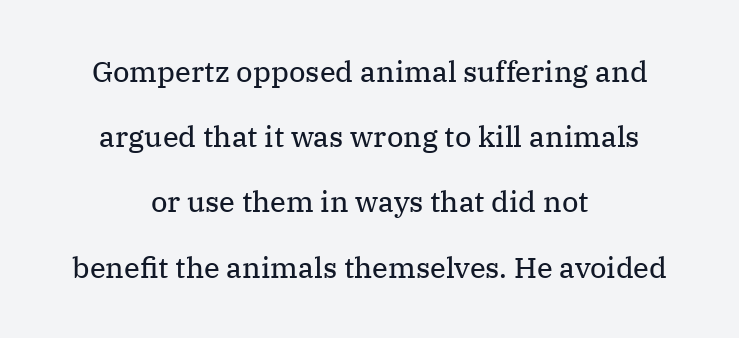
The image shows 29 px regular-weight serif type, upright; set centered, loose line spacing (2.25x), normal letter spacing, not underlined; medium stroke contrast and a medium x-height.
